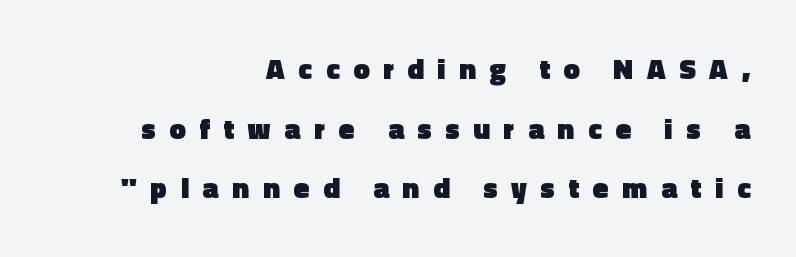
Q: Is the text bold? A: Yes.
Q: Is the text italic (slanted)? A: No, it is upright.
Q: Is the typeface a serif or a sans-serif typeface? A: Sans-serif.
Q: Is the text underlined? A: No.
Q: How is the paragraph aligned? A: Right-aligned.
Q: Is the spacing between letters normal or unusually wide? A: Unusually wide.
Q: Is the spacing between lines tight, normal or loose? A: Loose.
Q: Width (condensed, normal, or wide)? A: Normal.
Q: x-height? A: Medium.
Q: Monospaced? A: No.
